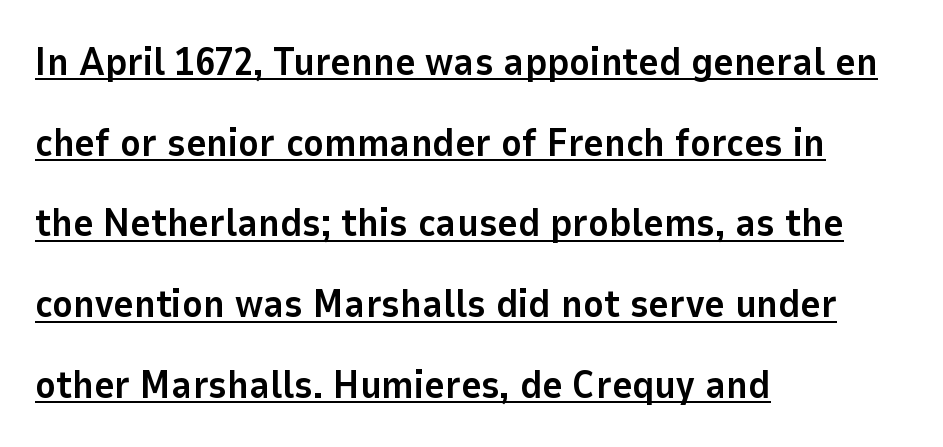
Q: Is the text bold? A: Yes.
Q: Is the text italic (slanted)? A: No, it is upright.
Q: Is the typeface a serif or a sans-serif typeface? A: Sans-serif.
Q: Is the text underlined? A: Yes.
Q: How is the paragraph aligned? A: Left-aligned.
Q: Is the spacing between letters normal or unusually wide? A: Normal.
Q: Is the spacing between lines tight, normal or loose? A: Loose.
Q: Width (condensed, normal, or wide)? A: Normal.
Q: Stroke contrast? A: Low.
Q: x-height? A: Medium.
Q: Monospaced? A: No.
